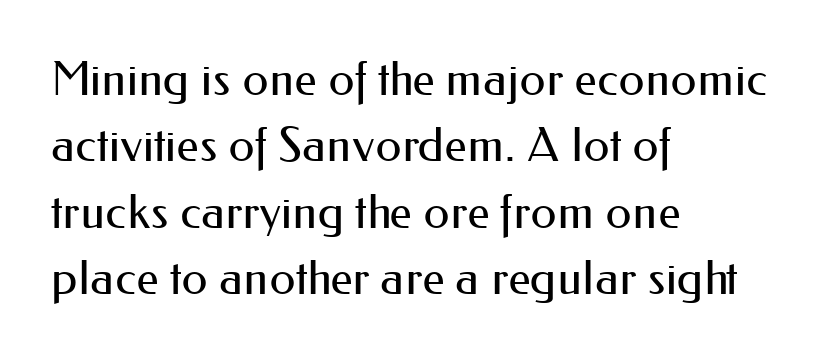
{"serif": "no", "italic": "no", "bold": "no", "weight": "regular", "width": "normal", "stroke_contrast": "medium", "x_height": "small", "monospaced": "no", "underline": "no", "align": "left", "line_spacing": "normal", "line_spacing_ratio": 1.41, "letter_spacing": "normal", "letter_spacing_em": 0.0, "glyph_px": 47}
